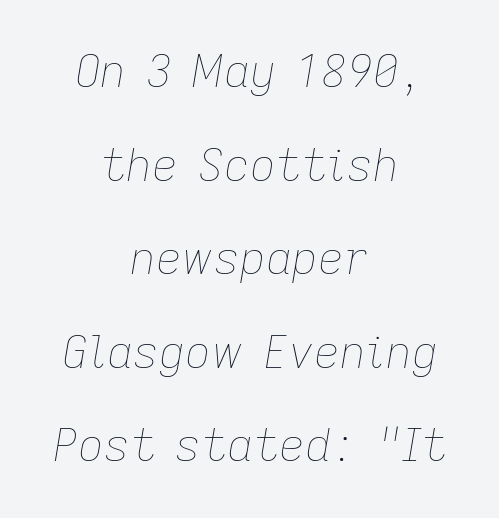
The image shows 45 px thin type, italic (leaning right); set centered, loose line spacing (2.08x), normal letter spacing, not underlined; low stroke contrast and a medium x-height.
